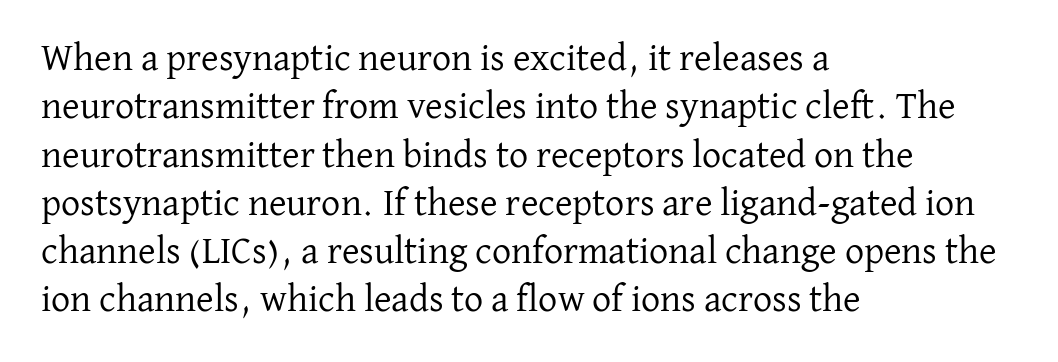
{"serif": "yes", "italic": "no", "bold": "no", "weight": "regular", "width": "normal", "stroke_contrast": "low", "x_height": "medium", "monospaced": "no", "underline": "no", "align": "left", "line_spacing": "normal", "line_spacing_ratio": 1.27, "letter_spacing": "normal", "letter_spacing_em": 0.0, "glyph_px": 38}
